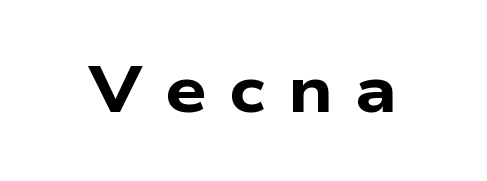
Q: Is the text bold? A: Yes.
Q: Is the typeface a serif or a sans-serif typeface? A: Sans-serif.
Q: Is the text underlined? A: No.
Q: Is the spacing between letters normal or unusually wide? A: Unusually wide.
Q: Width (condensed, normal, or wide)? A: Wide.
Q: Stroke contrast? A: Low.
Q: x-height? A: Medium.
Q: Monospaced? A: No.
